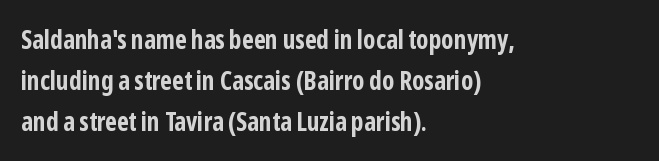
Q: Is the text bold? A: Yes.
Q: Is the text italic (slanted)? A: No, it is upright.
Q: Is the text underlined? A: No.
Q: How is the paragraph aligned? A: Left-aligned.
Q: Is the spacing between letters normal or unusually wide? A: Normal.
Q: Is the spacing between lines tight, normal or loose? A: Normal.
